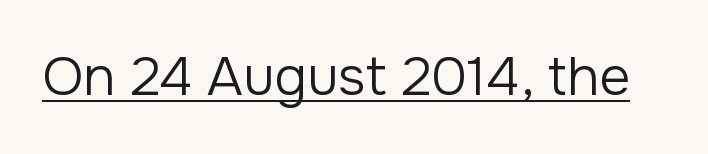
{"serif": "no", "italic": "no", "bold": "no", "weight": "regular", "width": "normal", "stroke_contrast": "low", "x_height": "medium", "monospaced": "no", "underline": "yes", "letter_spacing": "normal", "letter_spacing_em": 0.0, "glyph_px": 54}
